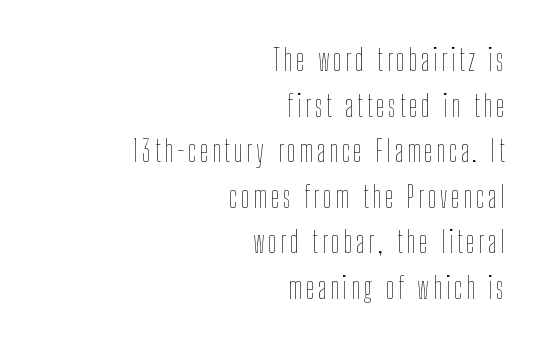
The image shows 30 px thin, condensed type, upright; set right-aligned, normal line spacing (1.52x), not underlined; low stroke contrast and a medium x-height.
